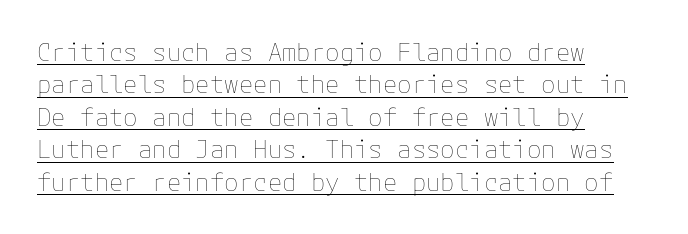
{"italic": "no", "bold": "no", "underline": "yes", "align": "left", "line_spacing": "normal", "line_spacing_ratio": 1.35, "letter_spacing": "normal", "letter_spacing_em": 0.0, "glyph_px": 24}
